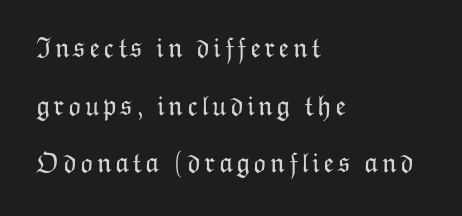
Q: Is the text bold? A: No.
Q: Is the text italic (slanted)? A: No, it is upright.
Q: Is the text underlined? A: No.
Q: How is the paragraph aligned? A: Left-aligned.
Q: Is the spacing between lines tight, normal or loose? A: Loose.
Q: Width (condensed, normal, or wide)? A: Normal.
Q: Stroke contrast? A: Low.
Q: x-height? A: Medium.
Q: Monospaced? A: No.
